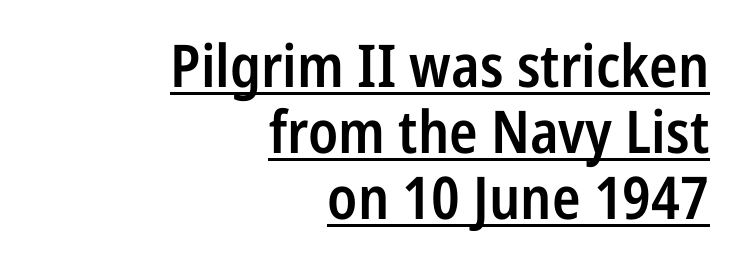
The image shows 59 px semibold, condensed sans-serif type, upright; set right-aligned, tight line spacing (1.12x), normal letter spacing, underlined; low stroke contrast and a medium x-height.
